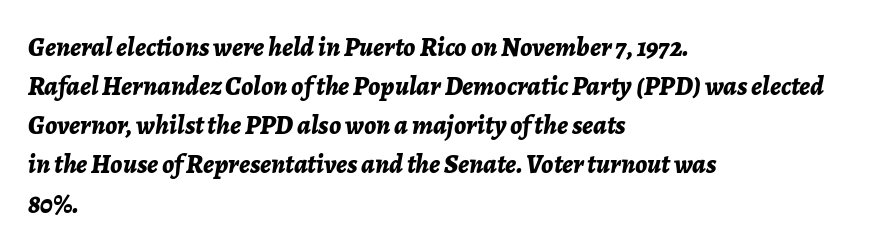
Q: Is the text bold? A: Yes.
Q: Is the text italic (slanted)? A: Yes, it leans right by about 7 degrees.
Q: Is the text underlined? A: No.
Q: How is the paragraph aligned? A: Left-aligned.
Q: Is the spacing between letters normal or unusually wide? A: Normal.
Q: Is the spacing between lines tight, normal or loose? A: Normal.
